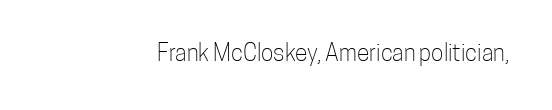
The type is set solid horizontally, with unmodified tracking. Words float on clear page, feet unadorned. A quiet, ordinary-to-light weight characterises the typeface. The type sits square on the baseline with zero lean.
